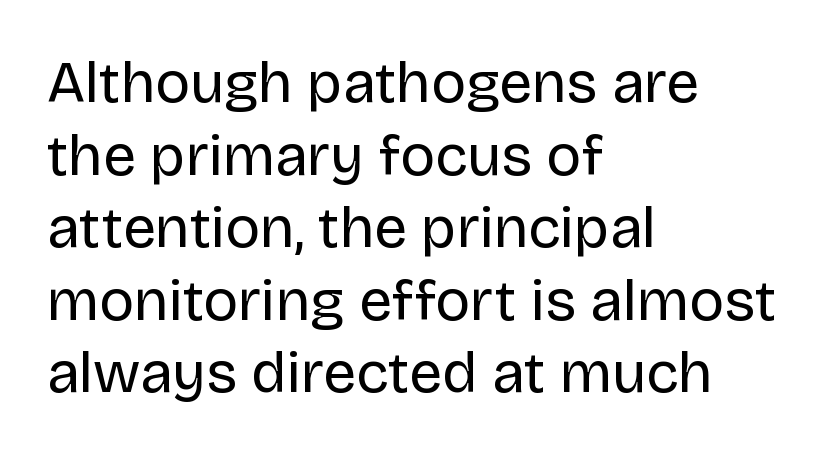
{"serif": "no", "italic": "no", "bold": "no", "weight": "regular", "width": "normal", "stroke_contrast": "low", "x_height": "large", "monospaced": "no", "underline": "no", "align": "left", "line_spacing_ratio": 1.23, "letter_spacing": "normal", "letter_spacing_em": 0.0, "glyph_px": 59}
